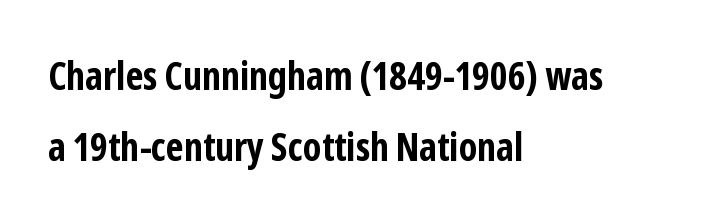
Q: Is the text bold? A: Yes.
Q: Is the text italic (slanted)? A: No, it is upright.
Q: Is the typeface a serif or a sans-serif typeface? A: Sans-serif.
Q: Is the text underlined? A: No.
Q: How is the paragraph aligned? A: Left-aligned.
Q: Is the spacing between letters normal or unusually wide? A: Normal.
Q: Width (condensed, normal, or wide)? A: Condensed.
Q: Stroke contrast? A: Low.
Q: x-height? A: Medium.
Q: Monospaced? A: No.
